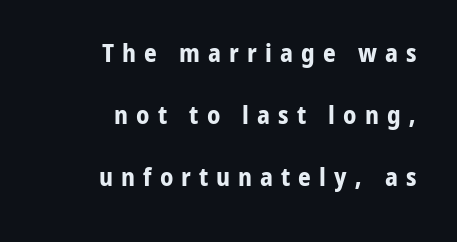
The image shows 25 px bold type, upright; set right-aligned, loose line spacing (2.49x), unusually wide letter spacing (+0.32 em), not underlined.
